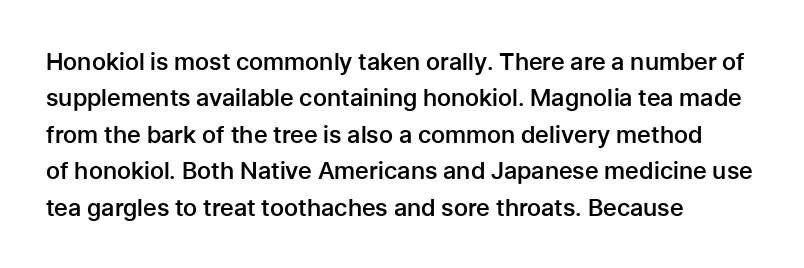
Q: Is the text bold? A: Semi-bold.
Q: Is the text italic (slanted)? A: No, it is upright.
Q: Is the text underlined? A: No.
Q: How is the paragraph aligned? A: Left-aligned.
Q: Is the spacing between letters normal or unusually wide? A: Normal.
Q: Is the spacing between lines tight, normal or loose? A: Normal.
